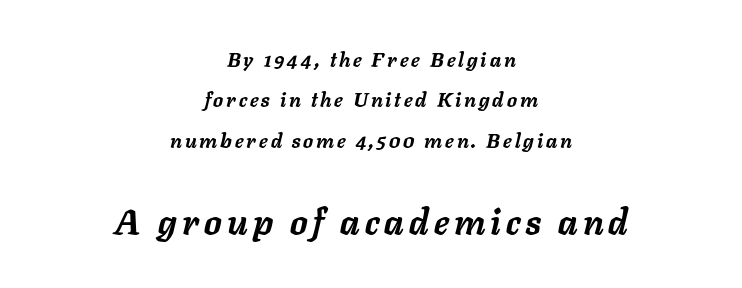
{"italic": "yes", "lean": "right", "slant_degrees": 11, "bold": "yes", "weight": "semibold", "width": "normal", "stroke_contrast": "low", "x_height": "medium", "monospaced": "no", "underline": "no", "align": "center", "line_spacing": "loose", "line_spacing_ratio": 2.02, "larger_block": "second", "size_ratio": 1.75, "glyph_px": 35}
